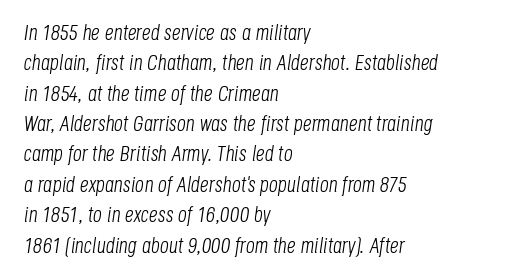
This is not heavy type; no bold has been used. The specimen omits any rule beneath the text block's lines. The rows are spaced the way most documents space them. This is oblique type, the kind used for emphasis or titles. The lines are quadded left.
